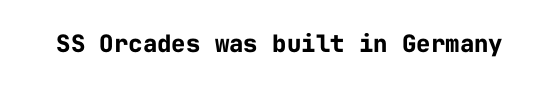
What stands out about the letter spacing? Nothing — it is the standard amount. Upright lettering throughout. Bold? Absolutely — the strokes are thick and heavy. The glyphs are unaccompanied by any horizontal stroke below them.
